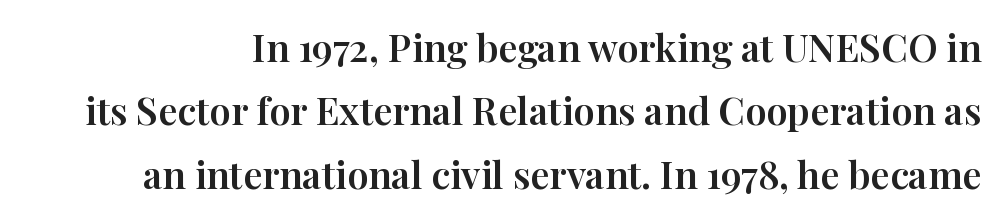
The image shows 38 px serif type, upright; set normal line spacing (1.67x), normal letter spacing, not underlined; high stroke contrast and a medium x-height.
